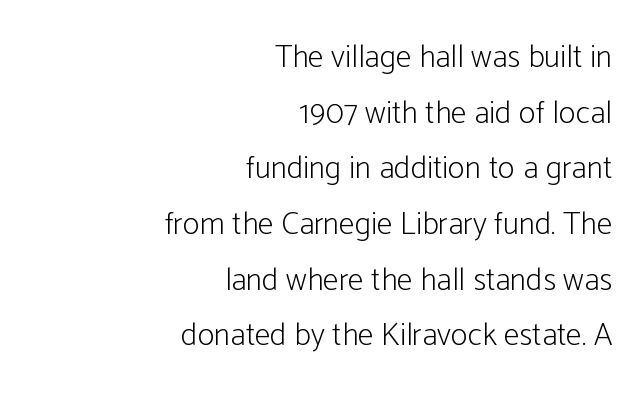
The image shows 32 px light, condensed sans-serif type, upright; set right-aligned, line spacing 1.74x, normal letter spacing, not underlined; low stroke contrast and a medium x-height.
